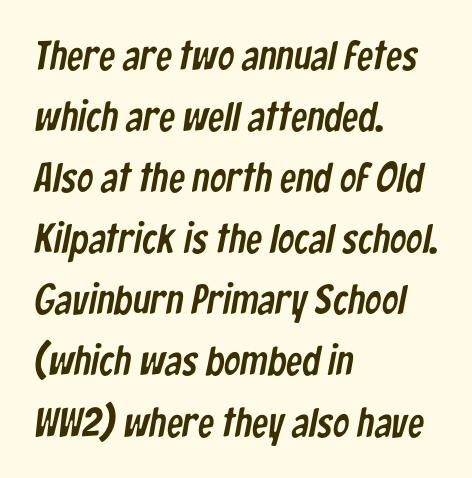
The rendering uses natural spacing where letterforms have individual widths. Stroke terminals: plain, sans-serif. The tracking reads as untouched default to a designer's eye. No word sits above an underline. This sample is left-justified, so line endings fall wherever the words run out. Vertically, the passage feels balanced, rows spaced as you'd expect.
